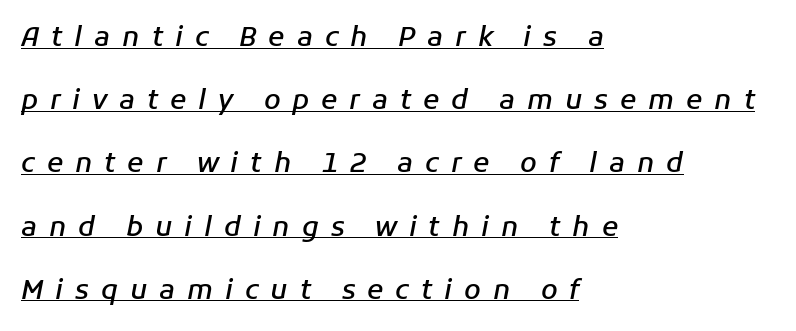
{"italic": "yes", "lean": "right", "slant_degrees": 11, "bold": "semi", "underline": "yes", "align": "left", "line_spacing": "loose", "line_spacing_ratio": 2.34, "letter_spacing": "wide", "letter_spacing_em": 0.44, "glyph_px": 27}
